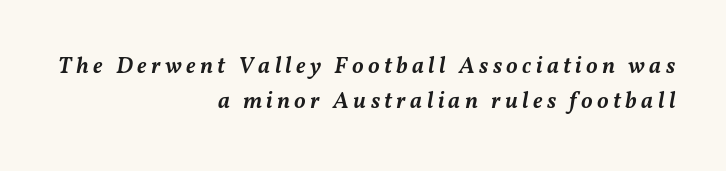
{"italic": "yes", "lean": "right", "slant_degrees": 11, "bold": "semi", "underline": "no", "align": "right", "line_spacing": "normal", "line_spacing_ratio": 1.54, "glyph_px": 23}
